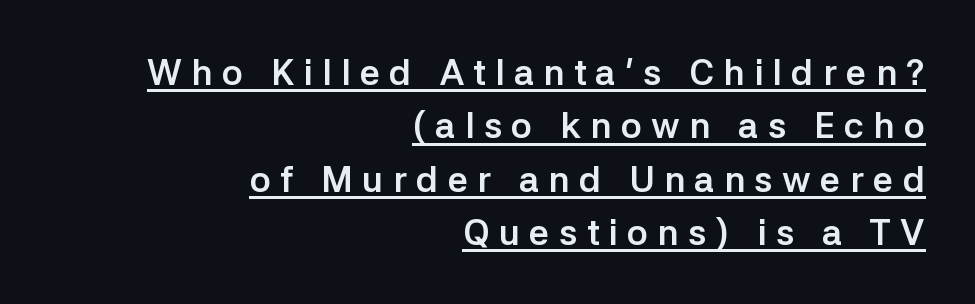
{"serif": "no", "italic": "no", "bold": "yes", "weight": "semibold", "width": "normal", "stroke_contrast": "low", "x_height": "medium", "monospaced": "no", "underline": "yes", "align": "right", "line_spacing": "normal", "line_spacing_ratio": 1.48, "letter_spacing": "wide", "letter_spacing_em": 0.26, "glyph_px": 36}
